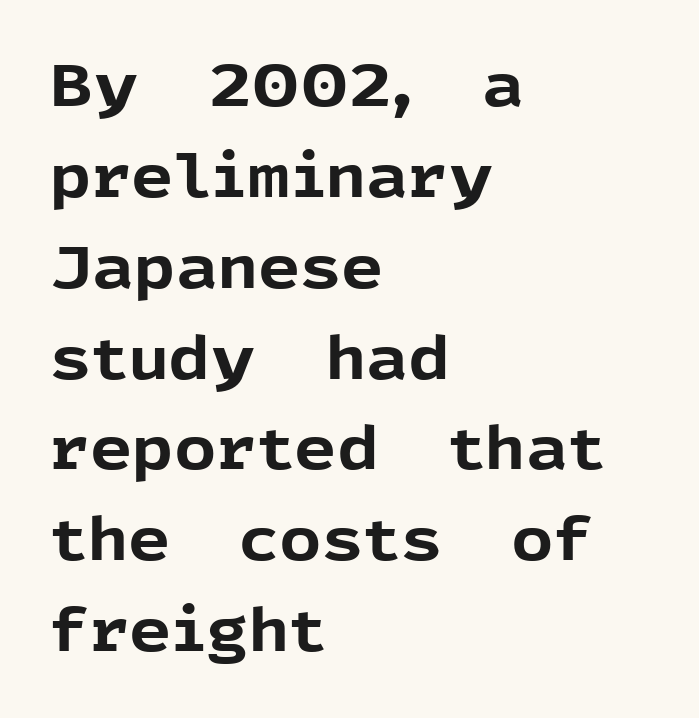
{"serif": "no", "italic": "no", "bold": "yes", "weight": "bold", "width": "normal", "x_height": "medium", "monospaced": "no", "underline": "no", "align": "left", "line_spacing": "normal", "line_spacing_ratio": 1.54, "letter_spacing": "normal", "letter_spacing_em": 0.0, "glyph_px": 59}
